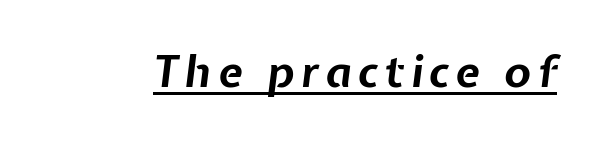
{"italic": "yes", "lean": "right", "slant_degrees": 7, "bold": "yes", "weight": "bold", "width": "normal", "stroke_contrast": "low", "x_height": "medium", "monospaced": "no", "underline": "yes", "glyph_px": 44}
